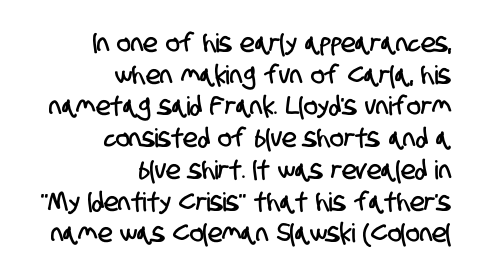
Q: Is the text underlined? A: No.
Q: How is the paragraph aligned? A: Right-aligned.
Q: Is the spacing between letters normal or unusually wide? A: Normal.
